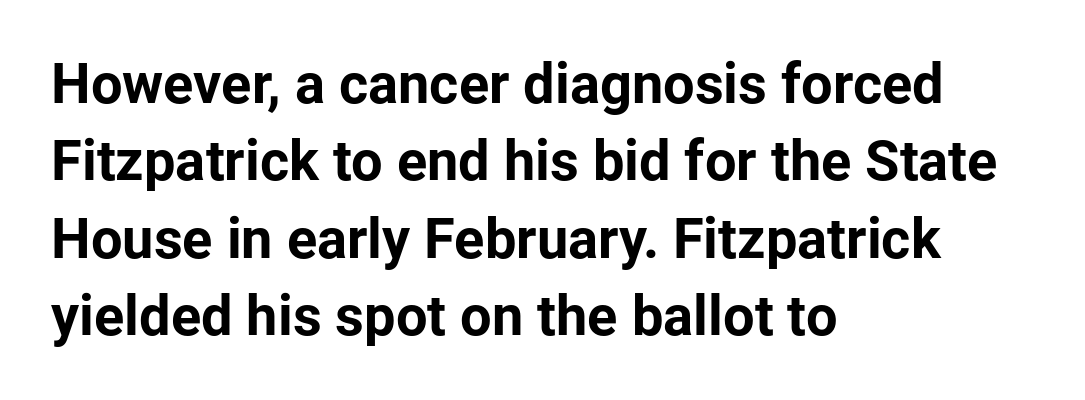
{"serif": "no", "italic": "no", "bold": "yes", "weight": "bold", "width": "normal", "stroke_contrast": "low", "x_height": "medium", "monospaced": "no", "underline": "no", "align": "left", "line_spacing": "normal", "line_spacing_ratio": 1.38, "letter_spacing": "normal", "letter_spacing_em": 0.0, "glyph_px": 56}
